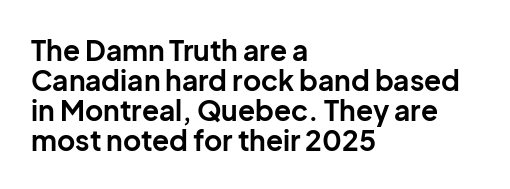
Here the designer chose a conventional face with non-uniform glyph widths. Baseline-to-baseline distance is barely more than the letter height. Line beginnings align vertically; line endings do not. The font family rendered here belongs to the sans-serif group. Anything drawn beneath the words? Only blank space.
